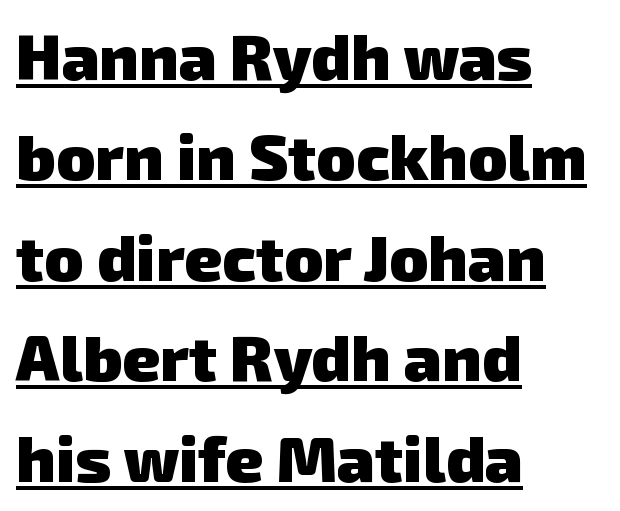
Teacher's note: observe the even left margin — that is flush-left alignment. A typesetter would call this proportional, since set widths differ per character. Characters follow at the spacing the type designer built in. The specimen includes a rule beneath the text block's lines. The vertical gap from one line to the next is medium.
